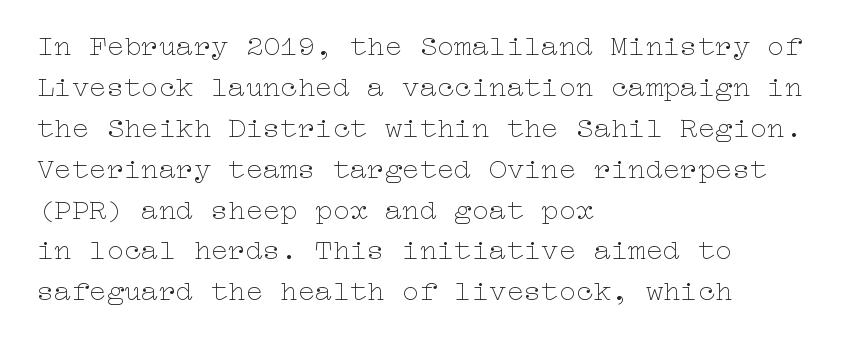
Nothing unusual about the tracking: characters are spaced as the font intends. Whoever set this chose a conventional vertical rhythm. Alignment: flush left. The letters stand straight up with perfectly vertical stems. Letters have the restrained weight of plain body copy at most. The foot of each line stays bare and open.
